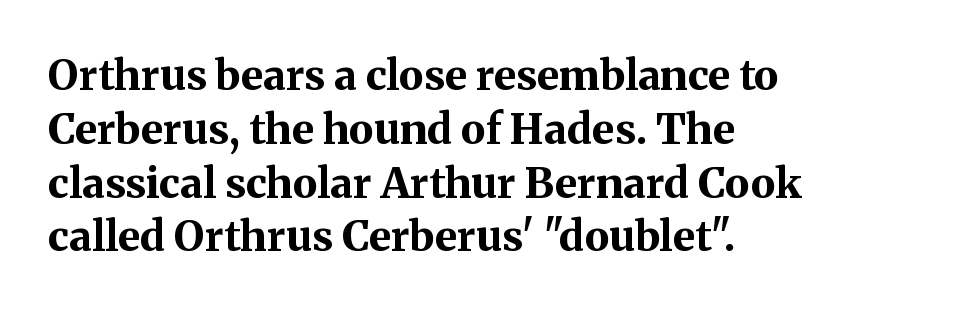
{"serif": "yes", "italic": "no", "bold": "yes", "weight": "bold", "width": "normal", "stroke_contrast": "medium", "x_height": "medium", "monospaced": "no", "underline": "no", "align": "left", "line_spacing": "normal", "line_spacing_ratio": 1.28, "letter_spacing": "normal", "letter_spacing_em": 0.0, "glyph_px": 42}
